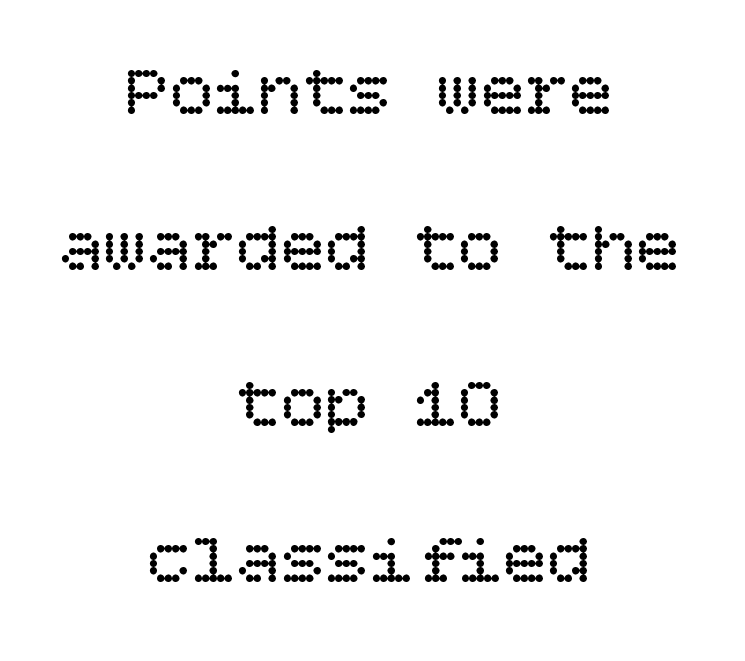
{"italic": "no", "bold": "no", "weight": "regular", "width": "normal", "stroke_contrast": "low", "x_height": "large", "underline": "no", "align": "center", "line_spacing": "loose", "line_spacing_ratio": 2.11, "letter_spacing": "normal", "letter_spacing_em": 0.0, "glyph_px": 74}
